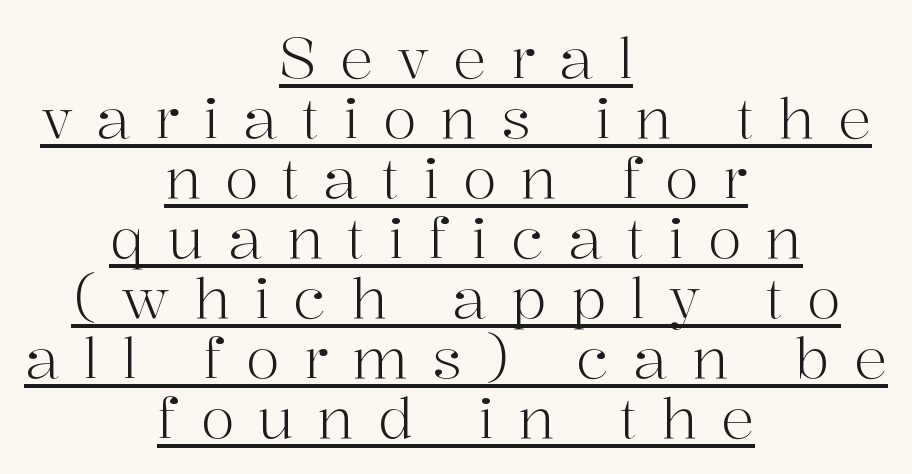
A baseline rule has been typeset under these characters. Stroke terminals: seriffed. Closely set lines give the paragraph a compact silhouette. It's the straight-up-and-down kind of type. Unbolded letterforms with no extra heft. The face used here is proportionally spaced, like ordinary book or web type.
